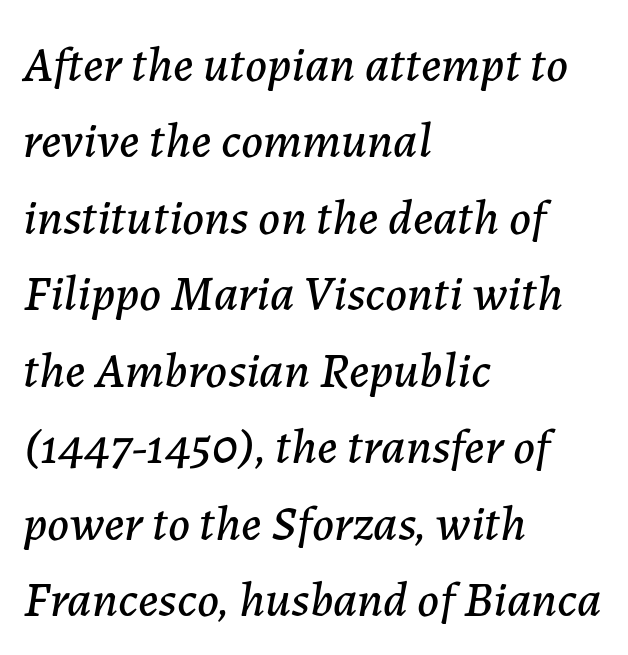
{"italic": "yes", "lean": "right", "slant_degrees": 7, "width": "normal", "stroke_contrast": "low", "x_height": "medium", "monospaced": "no", "underline": "no", "align": "left", "line_spacing": "normal", "line_spacing_ratio": 1.53, "letter_spacing": "normal", "letter_spacing_em": 0.0, "glyph_px": 50}
